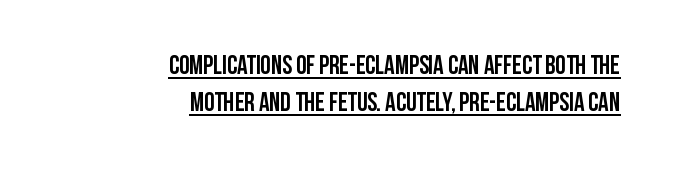
{"italic": "no", "bold": "yes", "underline": "yes", "align": "right", "line_spacing": "normal", "line_spacing_ratio": 1.43, "letter_spacing": "normal", "letter_spacing_em": 0.0, "glyph_px": 26}
